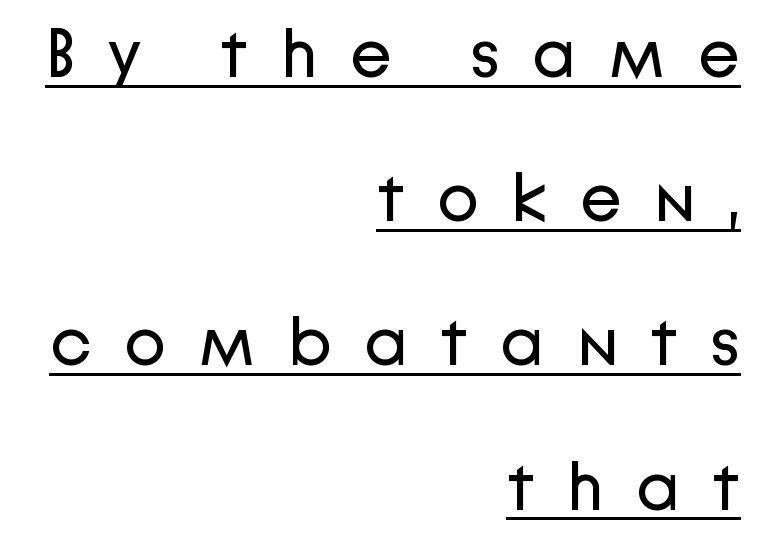
{"serif": "no", "italic": "no", "bold": "no", "weight": "regular", "width": "normal", "stroke_contrast": "low", "x_height": "medium", "monospaced": "no", "underline": "yes", "align": "right", "line_spacing": "loose", "line_spacing_ratio": 2.09, "letter_spacing": "wide", "letter_spacing_em": 0.47, "glyph_px": 69}
